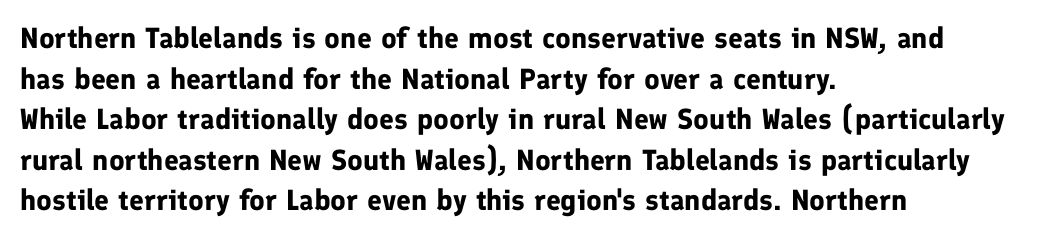
{"serif": "no", "italic": "no", "bold": "yes", "weight": "bold", "width": "normal", "stroke_contrast": "low", "x_height": "medium", "monospaced": "no", "underline": "no", "align": "left", "line_spacing": "normal", "line_spacing_ratio": 1.4, "letter_spacing": "normal", "letter_spacing_em": 0.0, "glyph_px": 29}
